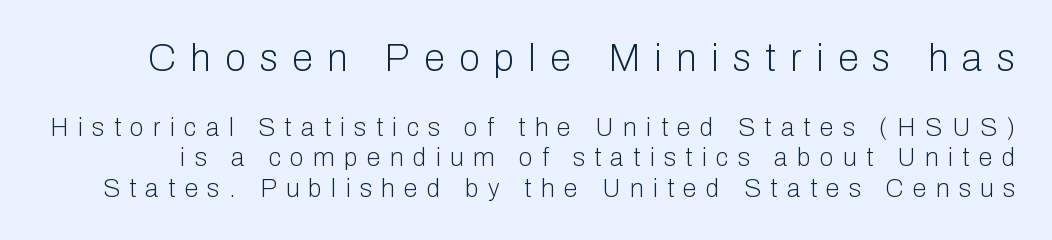
The tracking jumps out immediately: characters are airy and widely separated. The initial chunk of copy outweighs the following chunk in type size. A clean baseline with only descenders dipping below it. I'd call this a sans setting — the letters go barefoot. The letters stand upright; this is a roman face. On a weight scale, this lands at 450 or below.
